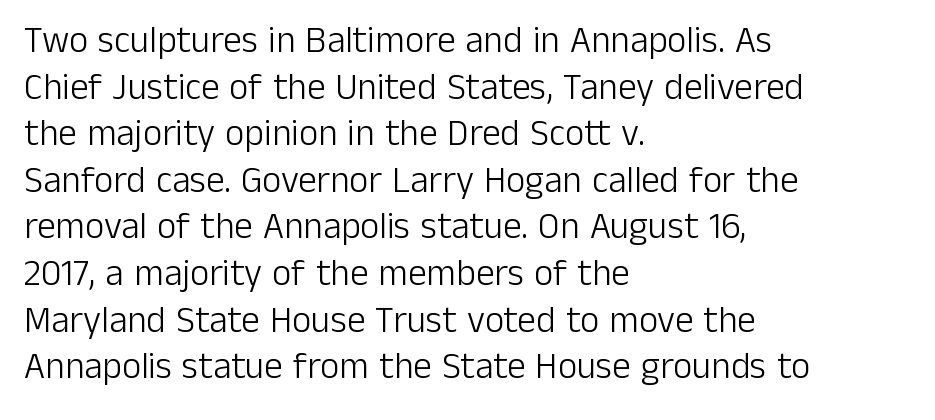
{"serif": "no", "italic": "no", "bold": "no", "weight": "light", "width": "normal", "stroke_contrast": "low", "x_height": "medium", "monospaced": "no", "underline": "no", "align": "left", "line_spacing": "normal", "line_spacing_ratio": 1.26, "letter_spacing": "normal", "letter_spacing_em": 0.0, "glyph_px": 37}
